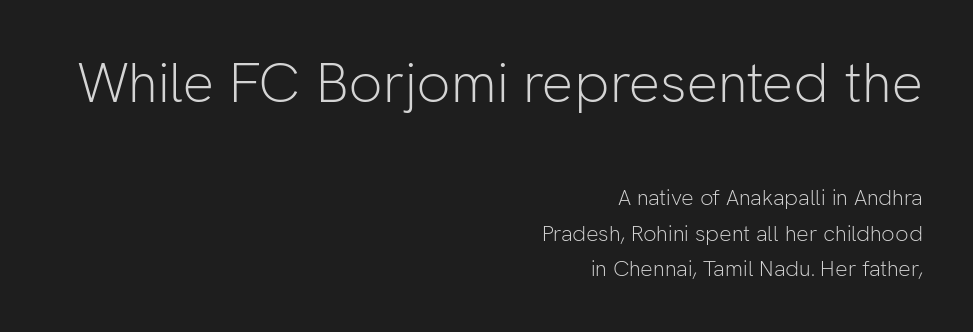
Short note: letters normally spaced. The baseline area is clear. If you measured baseline to baseline, you'd find a middling distance. Each stroke keeps to a modest, everyday thickness or less.
